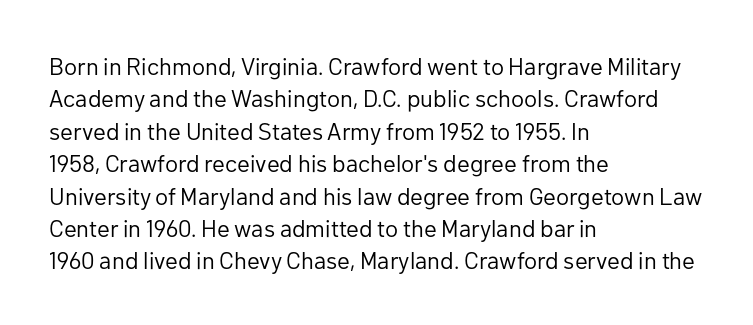
The typesetter chose a ragged-right arrangement here. In terms of letterspacing, this is plain default setting. Descenders hang freely into open space. A typesetter would call this leading conventional body-copy spacing. Stems and bowls with no extra thickness — not bold.
